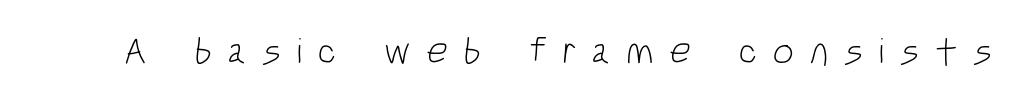
The image shows 38 px light, condensed sans-serif type; set unusually wide letter spacing (+0.4 em), not underlined; low stroke contrast and a large x-height.
